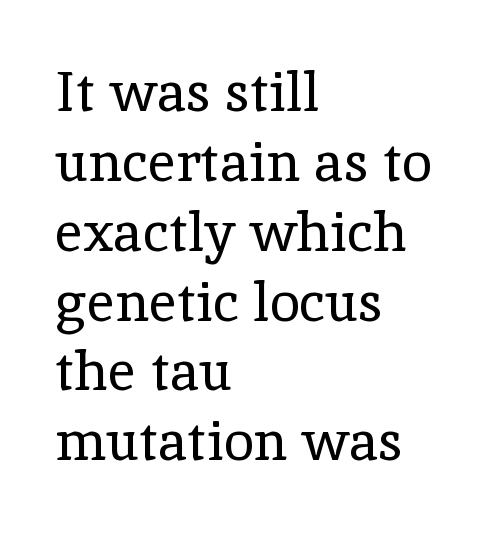
Q: Is the text bold? A: No.
Q: Is the text italic (slanted)? A: No, it is upright.
Q: Is the typeface a serif or a sans-serif typeface? A: Serif.
Q: Is the text underlined? A: No.
Q: How is the paragraph aligned? A: Left-aligned.
Q: Is the spacing between letters normal or unusually wide? A: Normal.
Q: Is the spacing between lines tight, normal or loose? A: Normal.
Q: Width (condensed, normal, or wide)? A: Normal.
Q: x-height? A: Medium.
Q: Monospaced? A: No.
